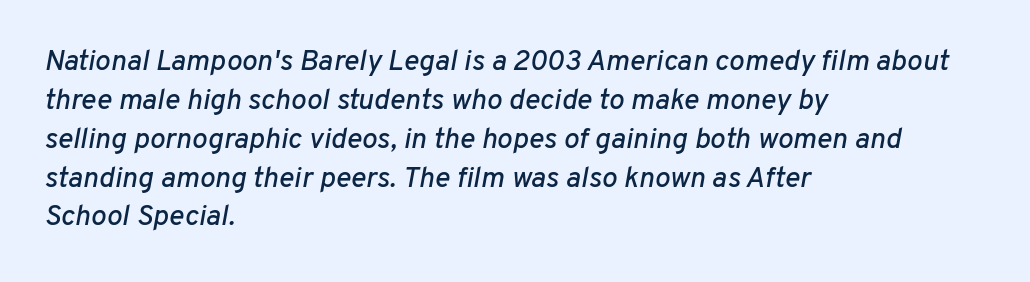
{"italic": "yes", "lean": "right", "slant_degrees": 10, "width": "normal", "stroke_contrast": "low", "x_height": "medium", "monospaced": "no", "underline": "no", "align": "left", "line_spacing": "normal", "line_spacing_ratio": 1.34, "letter_spacing": "normal", "letter_spacing_em": 0.0, "glyph_px": 29}
